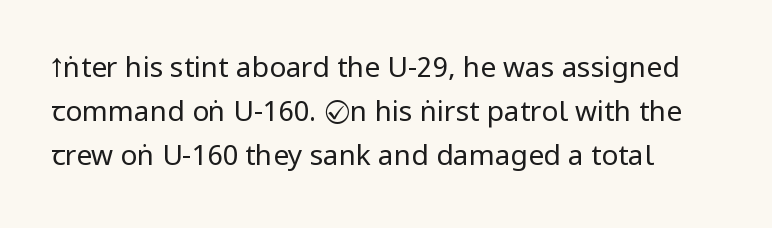
The image shows 28 px regular-weight, condensed sans-serif type, upright; set left-aligned, normal line spacing (1.57x), normal letter spacing, not underlined; low stroke contrast and a large x-height.
